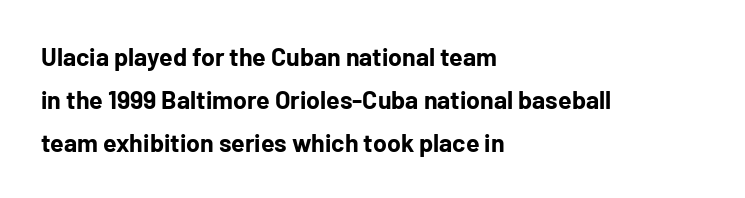
Q: Is the text bold? A: Yes.
Q: Is the text italic (slanted)? A: No, it is upright.
Q: Is the text underlined? A: No.
Q: How is the paragraph aligned? A: Left-aligned.
Q: Is the spacing between letters normal or unusually wide? A: Normal.
